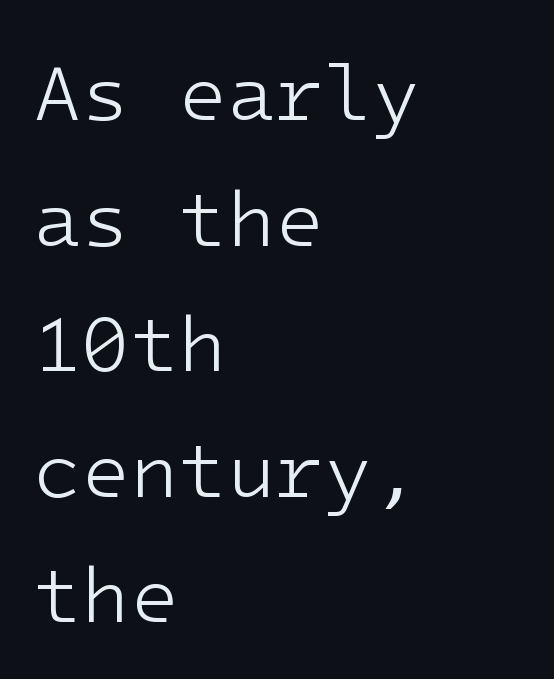
The letterforms sit at book weight or below. The setting favours the left margin, as ordinary paragraphs usually do. The specimen reads as upright at a glance. The string is rendered with underlining switched off. A typesetter would call this zero additional tracking. Unlike a traditional serif, this face leaves its strokes unadorned.
